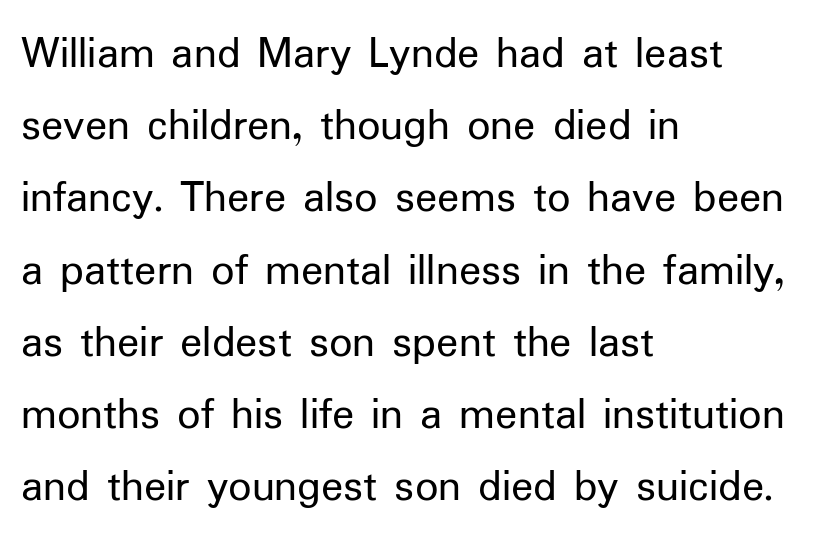
The image shows 46 px regular-weight sans-serif type, upright; set left-aligned, normal line spacing (1.57x), normal letter spacing, not underlined; low stroke contrast and a medium x-height.
